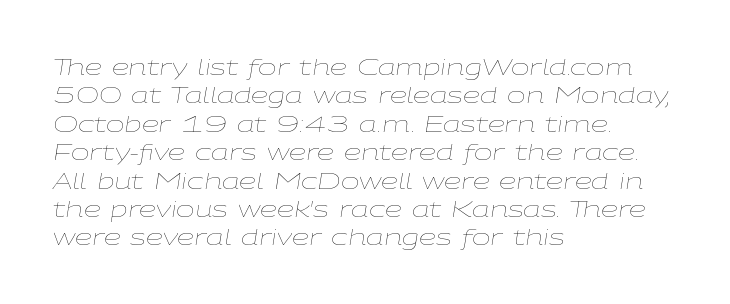
Horizontal bands of white between lines are of average thickness. Tall strokes in this sample are angled rather than plumb. Letters rest on an invisible, unmarked baseline. Nobody touched the tracking dial on this one. Stems and bowls with no extra thickness — not bold.
